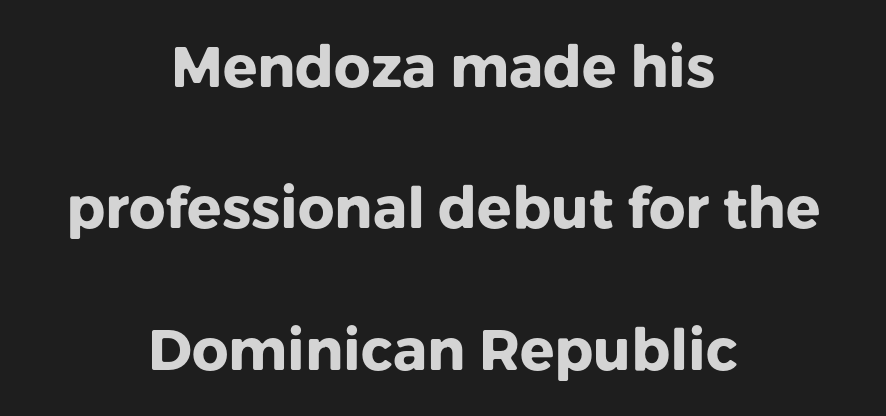
{"serif": "no", "italic": "no", "bold": "yes", "weight": "heavy", "width": "normal", "stroke_contrast": "low", "x_height": "medium", "monospaced": "no", "underline": "no", "align": "center", "line_spacing": "loose", "line_spacing_ratio": 2.48, "letter_spacing": "normal", "letter_spacing_em": 0.0, "glyph_px": 57}
